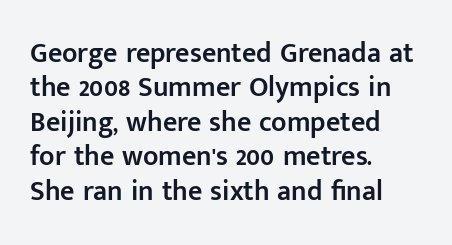
The image shows 28 px semibold sans-serif type, upright; set left-aligned, line spacing 1.23x, normal letter spacing, not underlined; low stroke contrast and a medium x-height.
